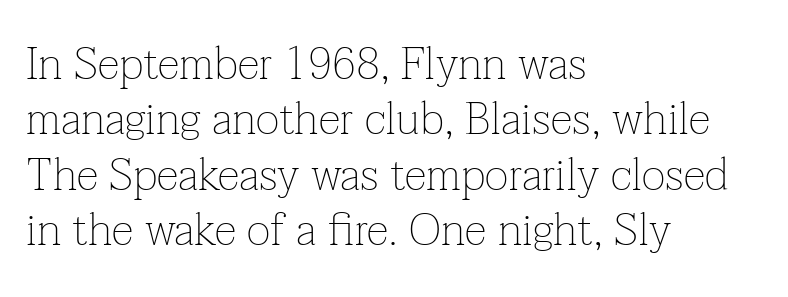
{"serif": "yes", "italic": "no", "bold": "no", "weight": "thin", "width": "normal", "stroke_contrast": "low", "x_height": "medium", "monospaced": "no", "underline": "no", "align": "left", "line_spacing_ratio": 1.23, "letter_spacing": "normal", "letter_spacing_em": 0.0, "glyph_px": 45}
